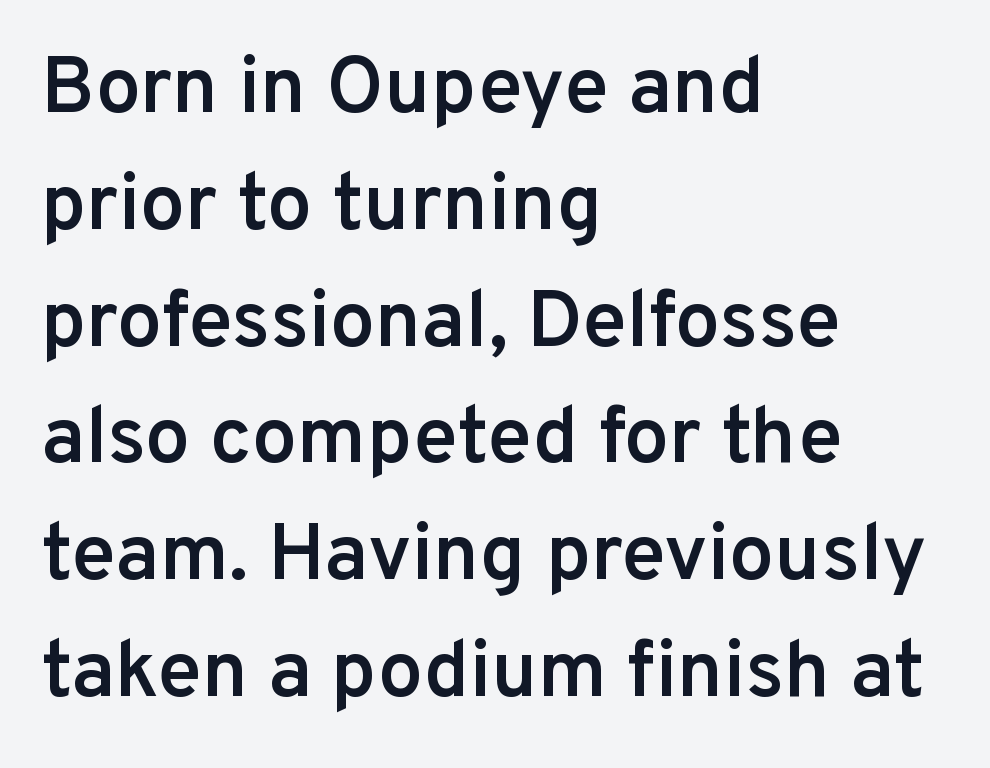
Honestly, there is no underline to notice here at all. Honestly, the row spacing looks completely unremarkable. You could not count columns in this text — the font is proportionally spaced. Notice how the passage keeps a crisp vertical edge on the left only. Observe the absence of serifs on each vertical stroke in this sample.
